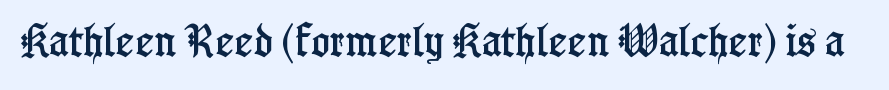
Here the designer chose a conventional face with non-uniform glyph widths. Each word holds together tightly as a unit, with standard inter-letter gaps. The type family on display is of the serif kind. This is the regular roman posture of the typeface. The baseline area is clear.
